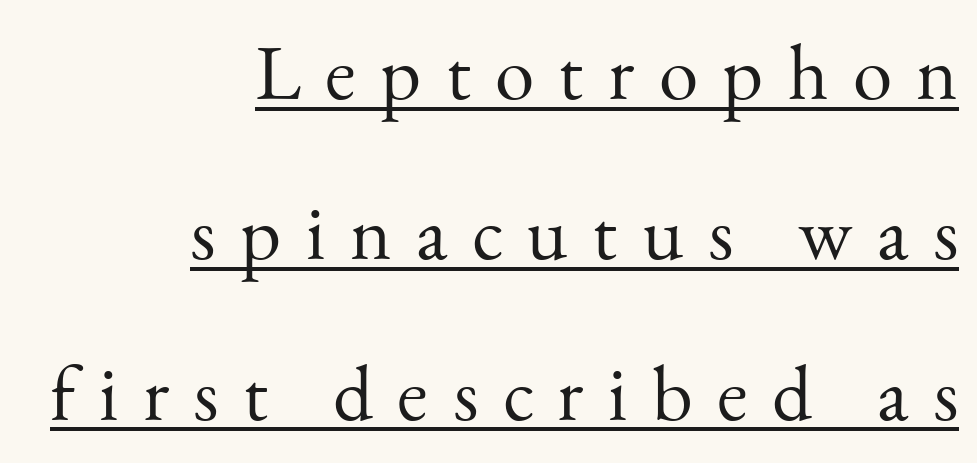
A typesetter would mark this as roman, not italic. You can see a thin bar hugging the bottom of the glyphs. A typesetter would call this heavily tracked-out type. The lines are spread far apart with generous leading.
